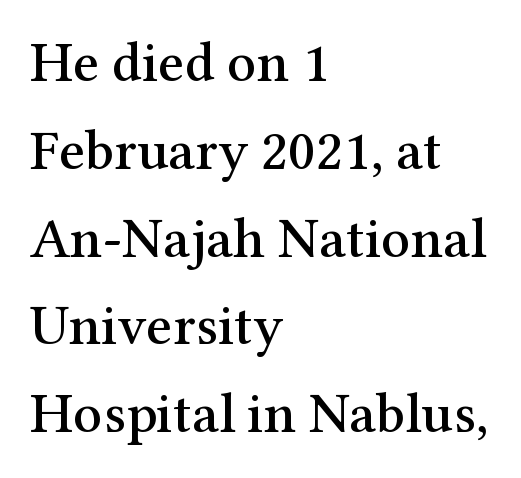
{"serif": "yes", "italic": "no", "width": "normal", "stroke_contrast": "medium", "x_height": "medium", "monospaced": "no", "underline": "no", "align": "left", "line_spacing": "normal", "line_spacing_ratio": 1.54, "letter_spacing": "normal", "letter_spacing_em": 0.0, "glyph_px": 57}
